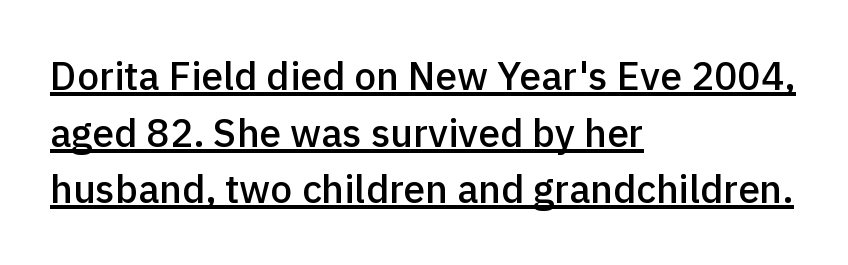
The face used here is proportionally spaced, like ordinary book or web type. Horizontally, the lines are justified to the leading edge only. Has an underline been added? It has. Does the leading feel generous? No, just average. Regarding serifs, this sample does without them. There is no visible air inserted between adjacent glyphs.
